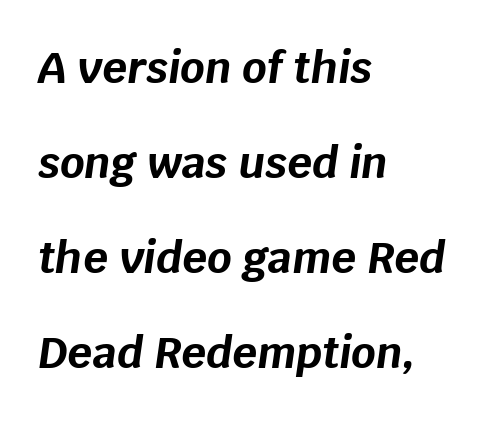
One-word summary of the alignment: left. Italic: yes, the glyphs are oblique. Varying glyph widths throughout — classic text-font behaviour. Clear beneath every line of the passage.
